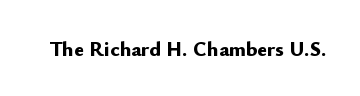
The image shows 21 px bold type, upright; set normal letter spacing, not underlined.
